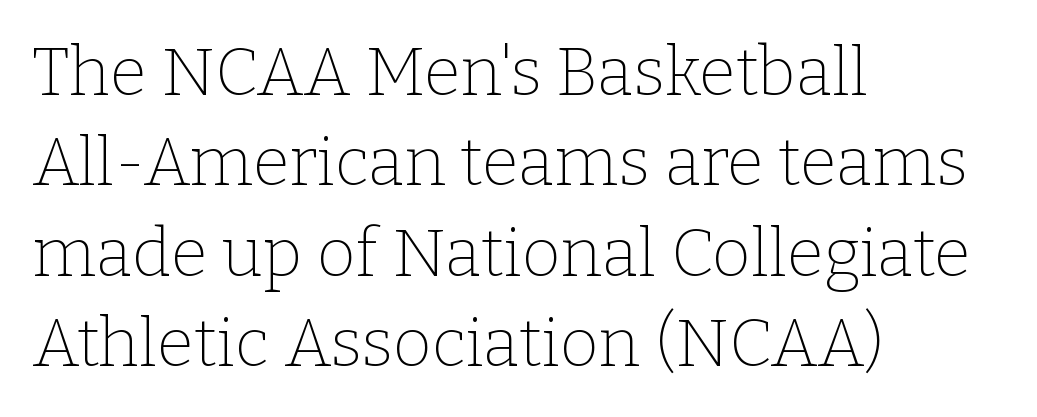
Q: Is the text bold? A: No.
Q: Is the text italic (slanted)? A: No, it is upright.
Q: Is the typeface a serif or a sans-serif typeface? A: Serif.
Q: Is the text underlined? A: No.
Q: How is the paragraph aligned? A: Left-aligned.
Q: Is the spacing between letters normal or unusually wide? A: Normal.
Q: Is the spacing between lines tight, normal or loose? A: Normal.
Q: Width (condensed, normal, or wide)? A: Normal.
Q: Stroke contrast? A: Low.
Q: x-height? A: Medium.
Q: Monospaced? A: No.
